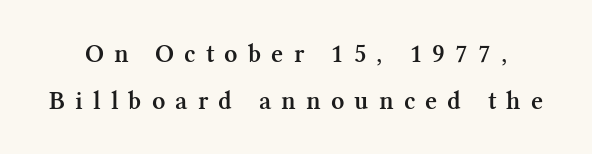
{"italic": "no", "bold": "semi", "underline": "no", "line_spacing_ratio": 1.79, "letter_spacing": "wide", "letter_spacing_em": 0.39, "glyph_px": 26}
